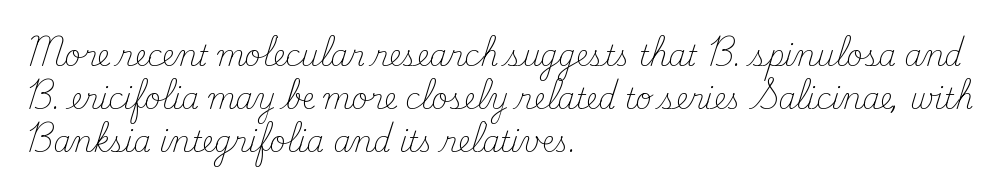
Compared with typical paragraphs, the rows here are spaced about the same. These lines are rendered in a variable-pitch font. This is not heavy type; no bold has been used. The characters display serif detailing at their extremities.
